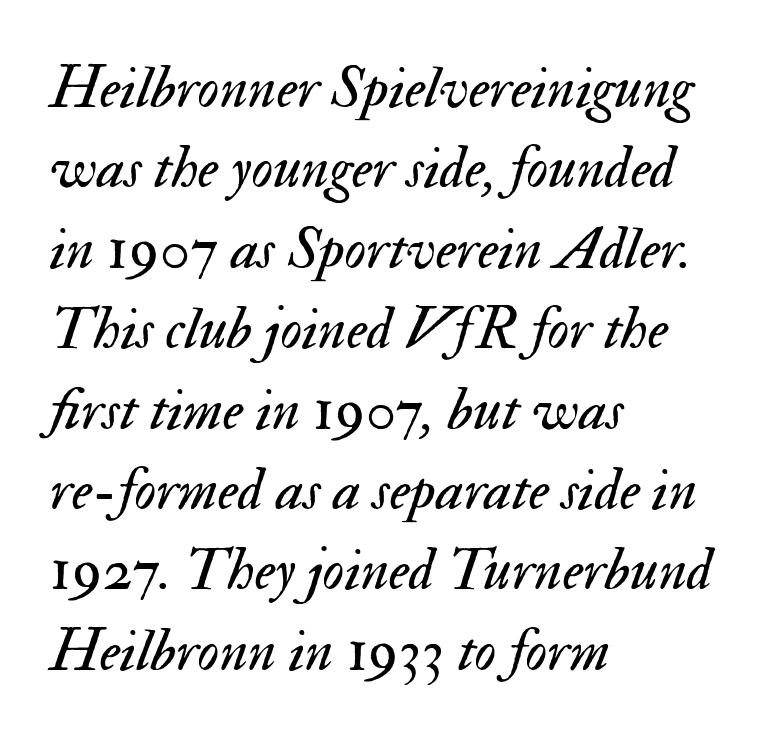
Q: Is the text bold? A: No.
Q: Is the text italic (slanted)? A: Yes, it leans right by about 17 degrees.
Q: Is the text underlined? A: No.
Q: How is the paragraph aligned? A: Left-aligned.
Q: Is the spacing between letters normal or unusually wide? A: Normal.
Q: Is the spacing between lines tight, normal or loose? A: Normal.
Q: Width (condensed, normal, or wide)? A: Normal.
Q: Stroke contrast? A: Medium.
Q: x-height? A: Small.
Q: Monospaced? A: No.
